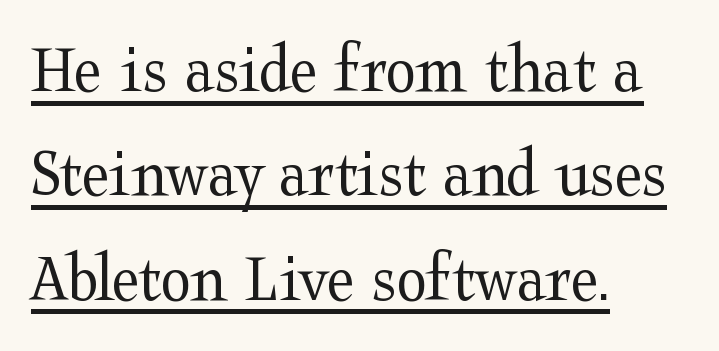
{"serif": "yes", "italic": "no", "bold": "no", "weight": "regular", "width": "wide", "stroke_contrast": "medium", "x_height": "medium", "monospaced": "no", "underline": "yes", "align": "left", "line_spacing": "normal", "line_spacing_ratio": 1.49, "letter_spacing": "normal", "letter_spacing_em": 0.0, "glyph_px": 70}
